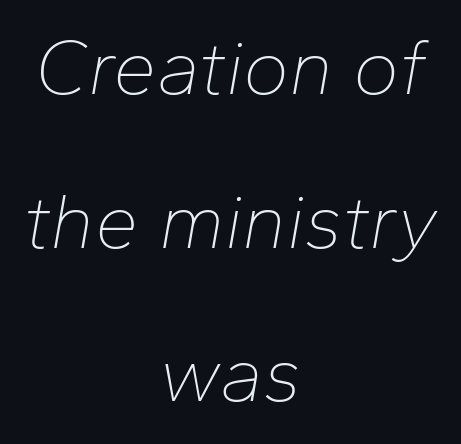
Q: Is the text bold? A: No.
Q: Is the text italic (slanted)? A: Yes, it leans right by about 10 degrees.
Q: Is the text underlined? A: No.
Q: How is the paragraph aligned? A: Centered.
Q: Is the spacing between letters normal or unusually wide? A: Normal.
Q: Is the spacing between lines tight, normal or loose? A: Loose.
Q: Width (condensed, normal, or wide)? A: Normal.
Q: Stroke contrast? A: Low.
Q: x-height? A: Medium.
Q: Monospaced? A: No.
